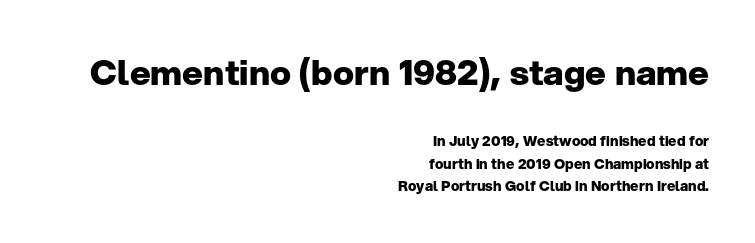
{"serif": "no", "italic": "no", "bold": "yes", "weight": "heavy", "width": "normal", "stroke_contrast": "low", "x_height": "medium", "monospaced": "no", "underline": "no", "align": "right", "line_spacing": "normal", "line_spacing_ratio": 1.61, "letter_spacing": "normal", "letter_spacing_em": 0.0, "larger_block": "first", "size_ratio": 2.5, "glyph_px": 35}
